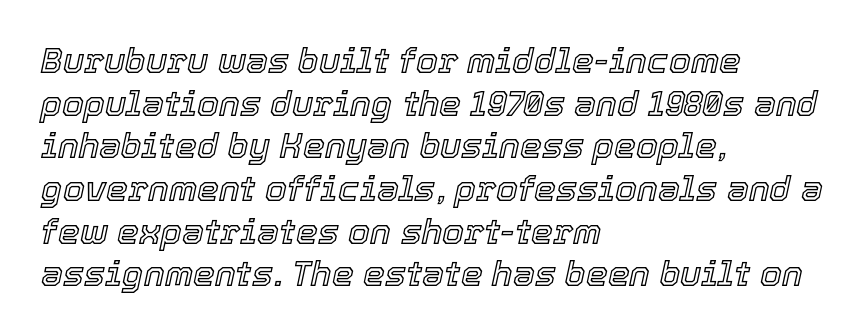
Q: Is the text italic (slanted)? A: Yes, it leans right by about 12 degrees.
Q: Is the text underlined? A: No.
Q: How is the paragraph aligned? A: Left-aligned.
Q: Is the spacing between letters normal or unusually wide? A: Normal.
Q: Width (condensed, normal, or wide)? A: Normal.
Q: x-height? A: Medium.
Q: Monospaced? A: No.
